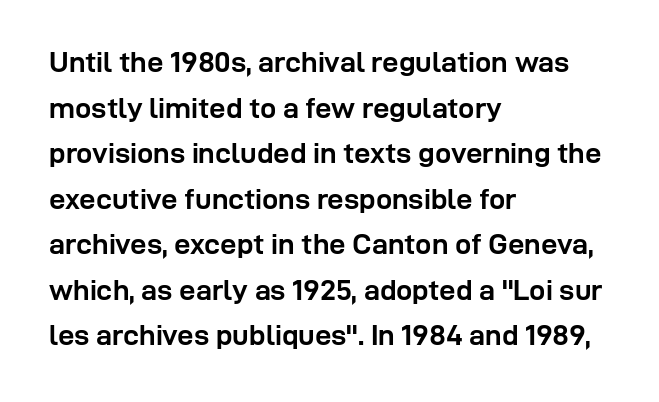
Varying glyph widths throughout — classic text-font behaviour. Where is the straight margin? On the left. As a designer I'd log this as weight 700, bold. Underlining? Definitely not there. The characters display no serif detailing; their extremities are plain. Designer's note — italics off, roman on.
